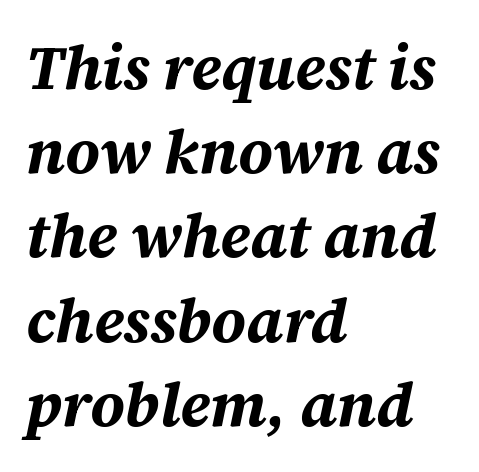
Q: Is the text bold? A: Yes.
Q: Is the text italic (slanted)? A: Yes, it leans right by about 12 degrees.
Q: Is the text underlined? A: No.
Q: How is the paragraph aligned? A: Left-aligned.
Q: Is the spacing between letters normal or unusually wide? A: Normal.
Q: Is the spacing between lines tight, normal or loose? A: Normal.
Q: Width (condensed, normal, or wide)? A: Normal.
Q: Stroke contrast? A: Medium.
Q: x-height? A: Large.
Q: Monospaced? A: No.
